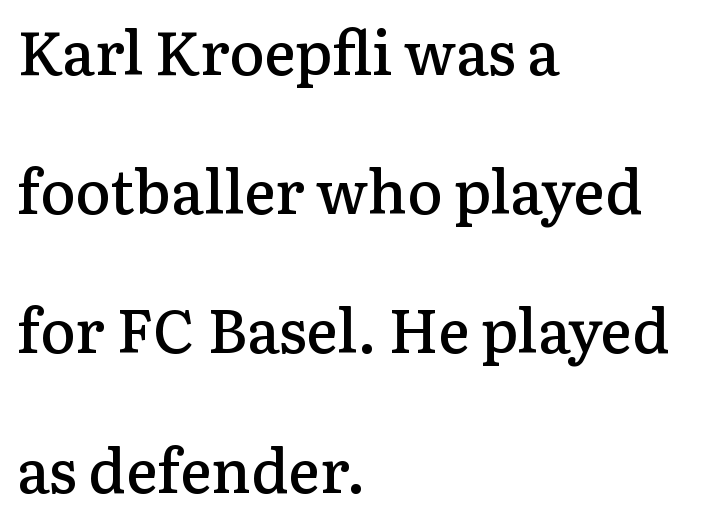
{"serif": "yes", "italic": "no", "bold": "semi", "weight": "semibold", "width": "normal", "stroke_contrast": "low", "x_height": "medium", "monospaced": "no", "underline": "no", "align": "left", "line_spacing": "loose", "line_spacing_ratio": 2.32, "letter_spacing": "normal", "letter_spacing_em": 0.0, "glyph_px": 60}
